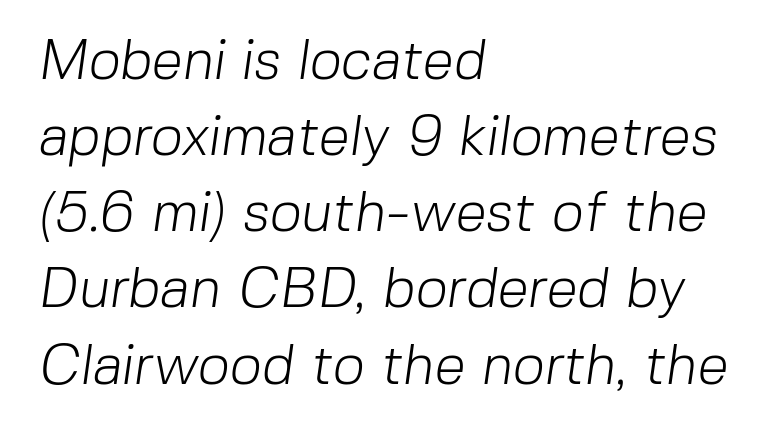
{"serif": "no", "bold": "no", "weight": "light", "width": "normal", "stroke_contrast": "low", "x_height": "medium", "monospaced": "no", "underline": "no", "align": "left", "line_spacing": "normal", "line_spacing_ratio": 1.36, "letter_spacing": "normal", "letter_spacing_em": 0.0, "glyph_px": 56}
